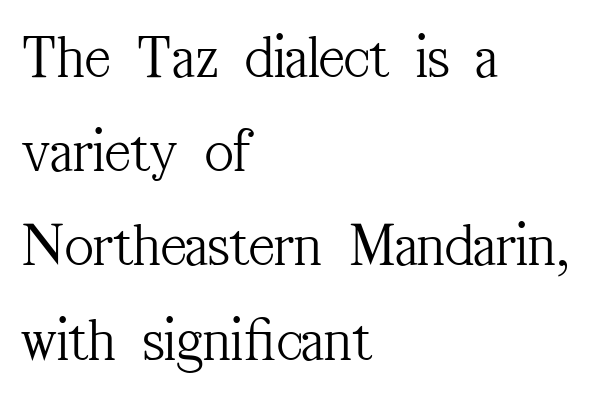
{"serif": "yes", "italic": "no", "bold": "no", "weight": "light", "width": "condensed", "stroke_contrast": "medium", "x_height": "medium", "monospaced": "no", "underline": "no", "align": "left", "line_spacing": "normal", "line_spacing_ratio": 1.52, "letter_spacing": "normal", "letter_spacing_em": 0.0, "glyph_px": 62}
